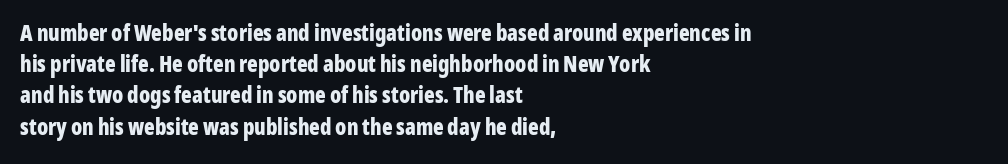
Q: Is the text bold? A: Yes.
Q: Is the text italic (slanted)? A: No, it is upright.
Q: Is the text underlined? A: No.
Q: How is the paragraph aligned? A: Left-aligned.
Q: Is the spacing between letters normal or unusually wide? A: Normal.
Q: Is the spacing between lines tight, normal or loose? A: Normal.
